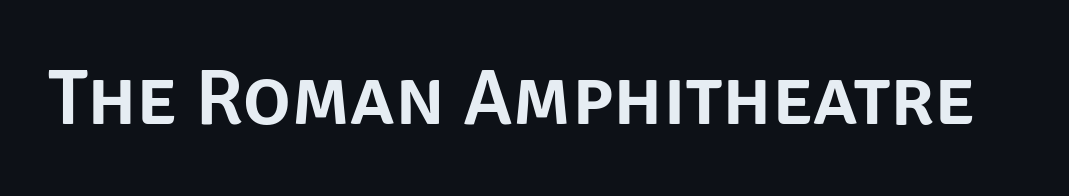
The image shows 80 px sans-serif type, upright; set normal letter spacing, not underlined; low stroke contrast and a large x-height.
